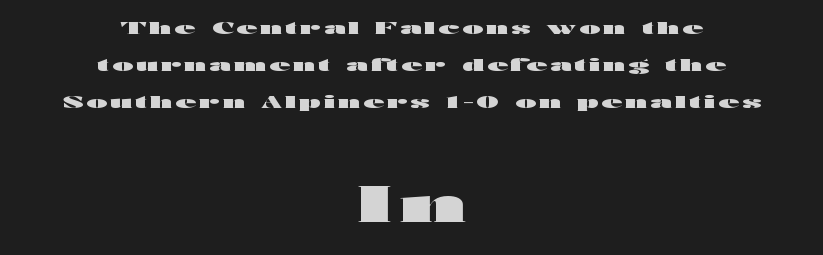
The image shows 51 px heavy, wide sans-serif type, upright; set centered, loose line spacing (2.19x), not underlined; the second (bottom) block is 3.0x larger; high stroke contrast and a medium x-height.
